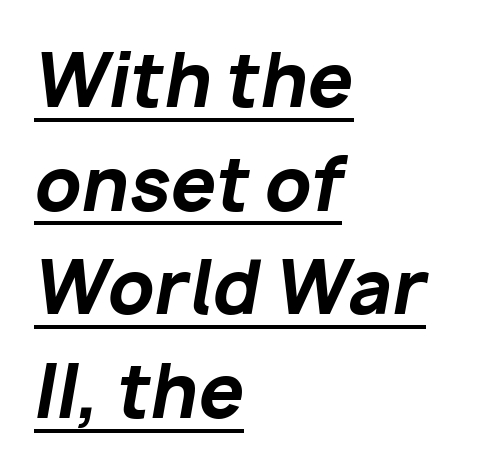
Q: Is the text bold? A: Yes.
Q: Is the text italic (slanted)? A: Yes, it leans right by about 10 degrees.
Q: Is the text underlined? A: Yes.
Q: How is the paragraph aligned? A: Left-aligned.
Q: Is the spacing between letters normal or unusually wide? A: Normal.
Q: Is the spacing between lines tight, normal or loose? A: Normal.
Q: Width (condensed, normal, or wide)? A: Normal.
Q: Stroke contrast? A: Low.
Q: x-height? A: Medium.
Q: Monospaced? A: No.
